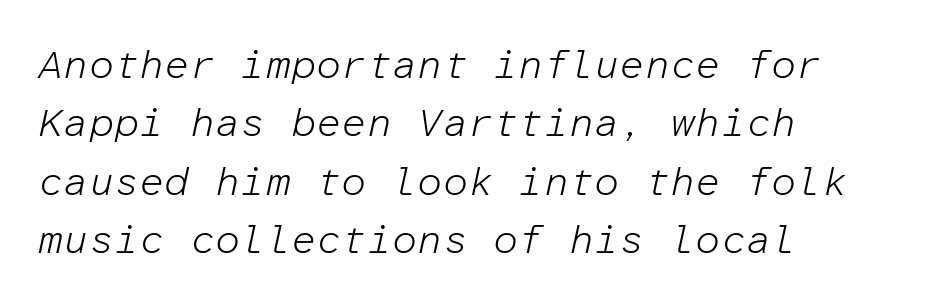
Compared with a centered layout, this one pins lines to the left instead. Do the characters align in a grid? Yes, the font is monospaced. No letter is thick-stroked: the sample isn't bold. A bare baseline throughout the passage. If you drew a line through each stem, it would be angled. Each new line begins a customary step beneath the previous one.
